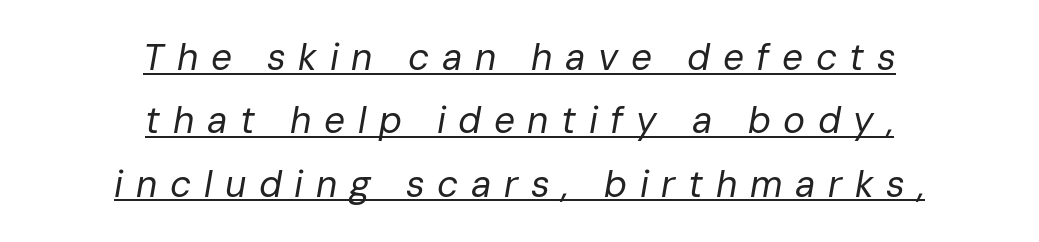
Q: Is the text bold? A: No.
Q: Is the text italic (slanted)? A: Yes, it leans right by about 10 degrees.
Q: Is the text underlined? A: Yes.
Q: How is the paragraph aligned? A: Centered.
Q: Is the spacing between letters normal or unusually wide? A: Unusually wide.
Q: Width (condensed, normal, or wide)? A: Normal.
Q: Stroke contrast? A: Low.
Q: x-height? A: Medium.
Q: Monospaced? A: No.
